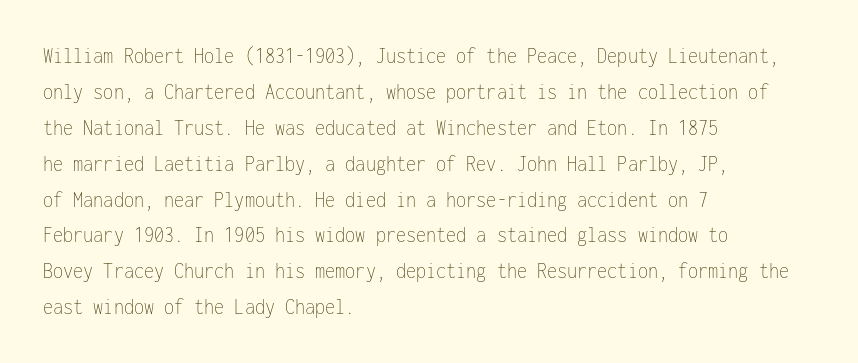
The foot of each line stays bare and open. It's the straight-up-and-down kind of type. The gaps between neighbouring characters are ordinary and unremarkable. A normal amount of white space separates one row of letters from the next. Typeset ragged right — the left edge is the straight one. Is the stroke heavy? The answer is a plain regular-or-lighter.
